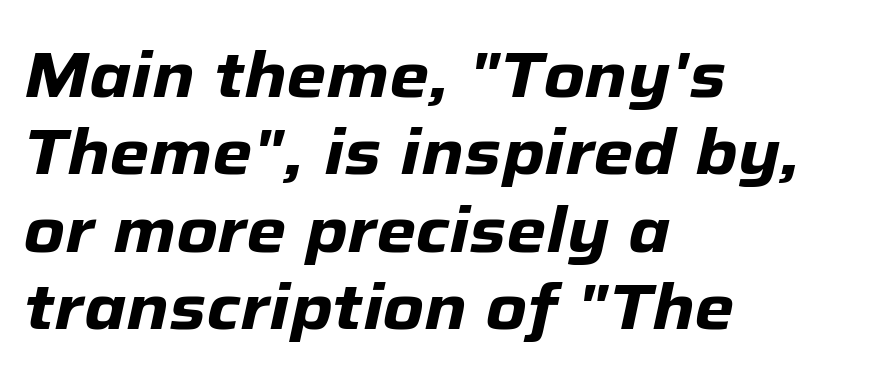
Q: Is the text bold? A: Yes.
Q: Is the text italic (slanted)? A: Yes, it leans right by about 12 degrees.
Q: Is the text underlined? A: No.
Q: How is the paragraph aligned? A: Left-aligned.
Q: Is the spacing between letters normal or unusually wide? A: Normal.
Q: Width (condensed, normal, or wide)? A: Normal.
Q: Stroke contrast? A: Low.
Q: x-height? A: Medium.
Q: Monospaced? A: No.
